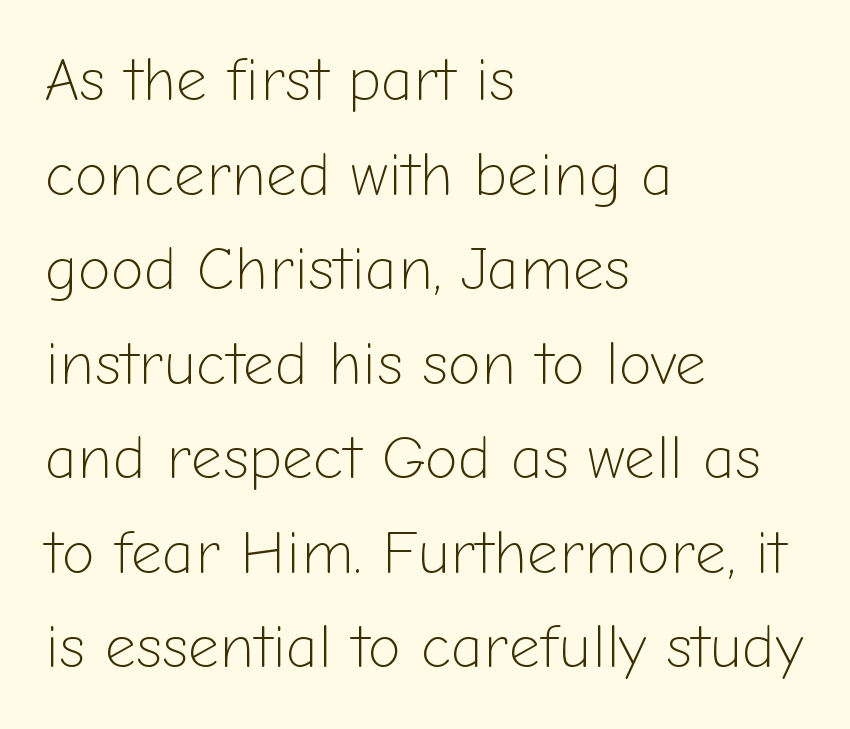
The image shows 61 px light sans-serif type, upright; set left-aligned, normal line spacing (1.55x), normal letter spacing, not underlined; low stroke contrast and a medium x-height.
